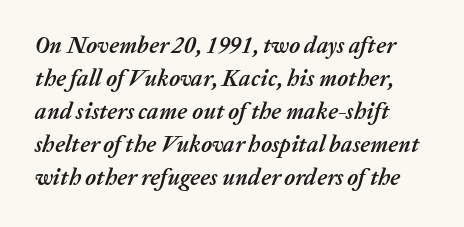
Q: Is the text bold? A: Yes.
Q: Is the text italic (slanted)? A: Yes, it leans right by about 20 degrees.
Q: Is the text underlined? A: No.
Q: How is the paragraph aligned? A: Left-aligned.
Q: Is the spacing between letters normal or unusually wide? A: Normal.
Q: Is the spacing between lines tight, normal or loose? A: Normal.
